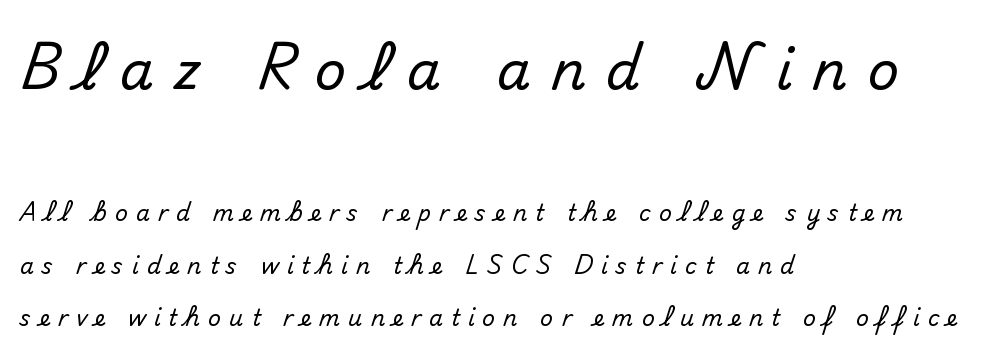
{"serif": "no", "width": "normal", "stroke_contrast": "medium", "x_height": "small", "monospaced": "no", "underline": "no", "align": "left", "line_spacing": "loose", "line_spacing_ratio": 2.39, "letter_spacing": "wide", "letter_spacing_em": 0.37, "larger_block": "first", "size_ratio": 2.45, "glyph_px": 54}
